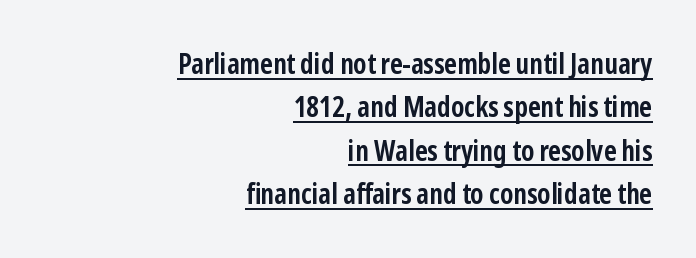
The image shows 28 px semibold, condensed sans-serif type, upright; set right-aligned, normal line spacing (1.55x), normal letter spacing, underlined; low stroke contrast and a medium x-height.
